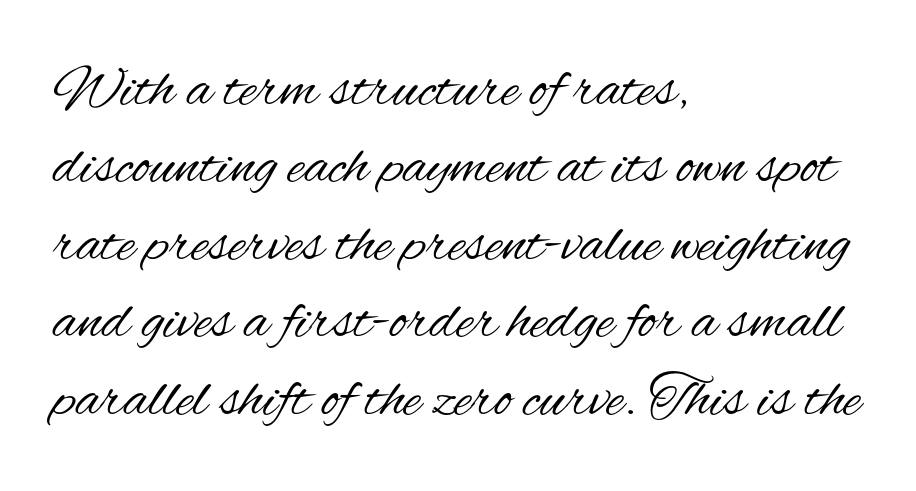
Line starts are locked; line ends wander. This block has exactly the height ordinary leading produces. Here the designer chose a conventional face with non-uniform glyph widths.
